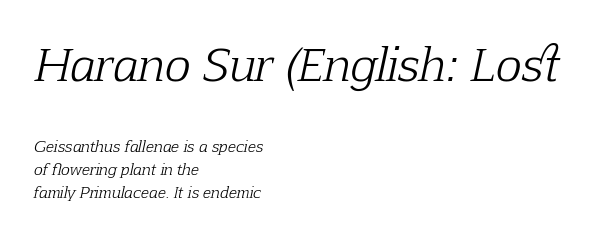
Q: Is the text bold? A: No.
Q: Is the text italic (slanted)? A: Yes, it leans right by about 12 degrees.
Q: Is the typeface a serif or a sans-serif typeface? A: Serif.
Q: Is the text underlined? A: No.
Q: How is the paragraph aligned? A: Left-aligned.
Q: Is the spacing between letters normal or unusually wide? A: Normal.
Q: Is the spacing between lines tight, normal or loose? A: Normal.
Q: Which block of text is set in a larger size, the first (top) or the second (bottom)? A: The first (top) one.
Q: Width (condensed, normal, or wide)? A: Normal.
Q: Stroke contrast? A: Low.
Q: x-height? A: Medium.
Q: Monospaced? A: No.
